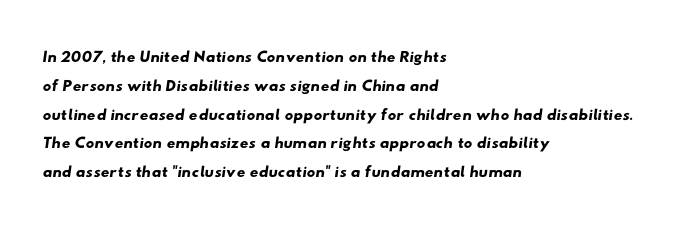
{"underline": "no", "align": "left", "line_spacing_ratio": 1.2, "letter_spacing": "normal", "letter_spacing_em": 0.0, "glyph_px": 24}
